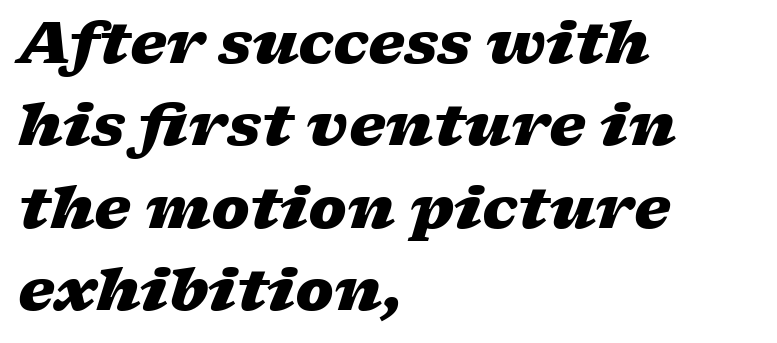
Q: Is the text bold? A: Yes.
Q: Is the text italic (slanted)? A: Yes, it leans right by about 17 degrees.
Q: Is the text underlined? A: No.
Q: How is the paragraph aligned? A: Left-aligned.
Q: Is the spacing between letters normal or unusually wide? A: Normal.
Q: Is the spacing between lines tight, normal or loose? A: Normal.
Q: Width (condensed, normal, or wide)? A: Wide.
Q: Stroke contrast? A: Low.
Q: x-height? A: Medium.
Q: Monospaced? A: No.
